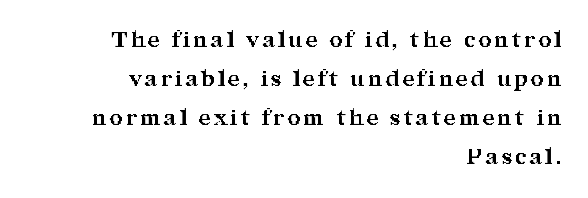
{"italic": "no", "bold": "yes", "underline": "no", "align": "right", "line_spacing_ratio": 1.77, "glyph_px": 22}
